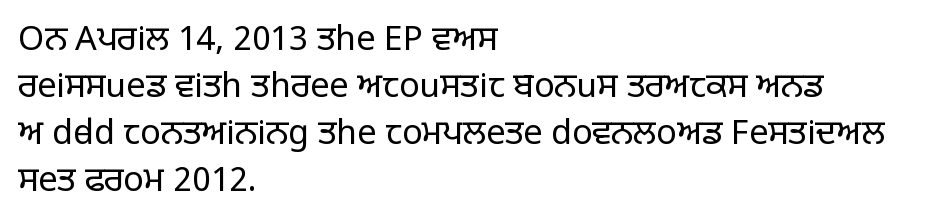
{"serif": "no", "italic": "no", "bold": "no", "weight": "regular", "width": "normal", "stroke_contrast": "low", "x_height": "large", "monospaced": "no", "underline": "no", "align": "left", "line_spacing": "normal", "line_spacing_ratio": 1.38, "letter_spacing": "normal", "letter_spacing_em": 0.0, "glyph_px": 34}
